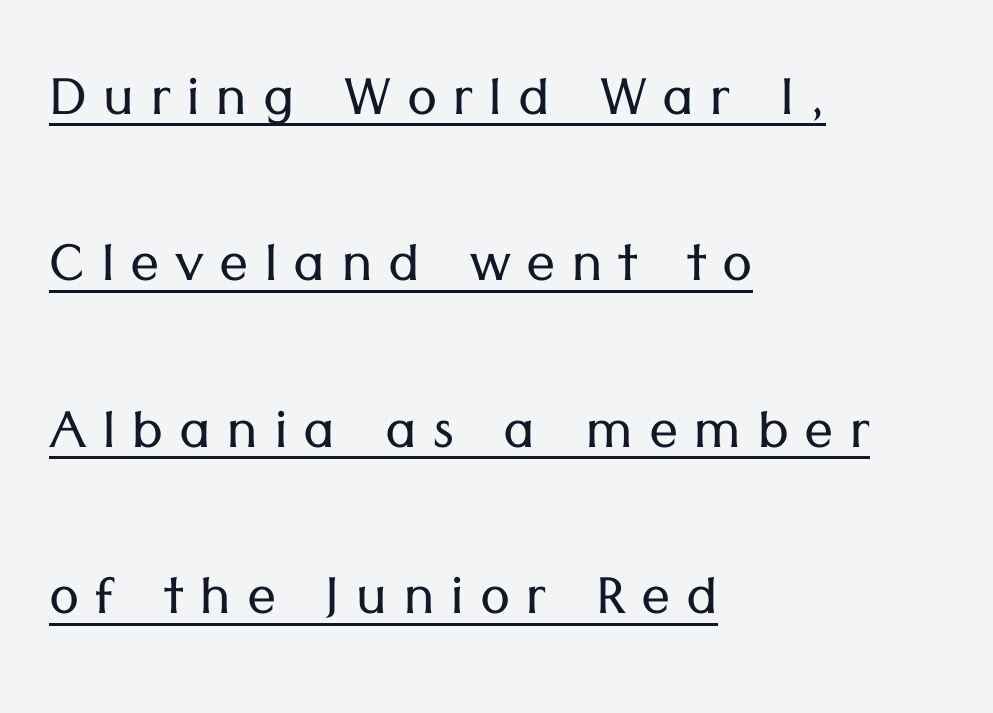
Q: Is the text bold? A: No.
Q: Is the text italic (slanted)? A: No, it is upright.
Q: Is the typeface a serif or a sans-serif typeface? A: Sans-serif.
Q: Is the text underlined? A: Yes.
Q: How is the paragraph aligned? A: Left-aligned.
Q: Is the spacing between letters normal or unusually wide? A: Unusually wide.
Q: Is the spacing between lines tight, normal or loose? A: Loose.
Q: Width (condensed, normal, or wide)? A: Normal.
Q: Stroke contrast? A: Low.
Q: x-height? A: Medium.
Q: Monospaced? A: No.
